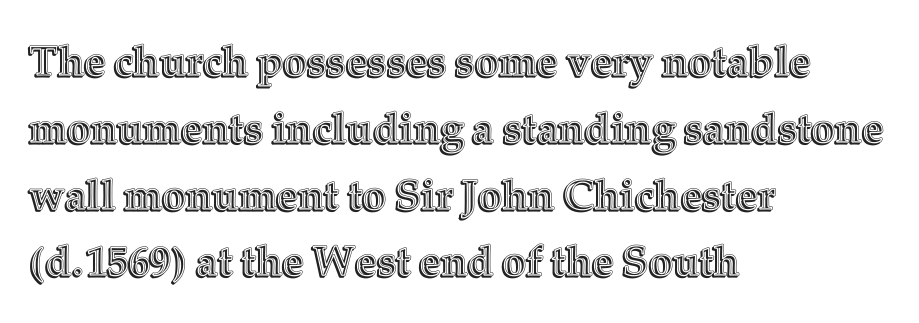
{"italic": "no", "width": "normal", "x_height": "medium", "monospaced": "no", "underline": "no", "align": "left", "line_spacing": "normal", "line_spacing_ratio": 1.59, "letter_spacing": "normal", "letter_spacing_em": 0.0, "glyph_px": 42}
